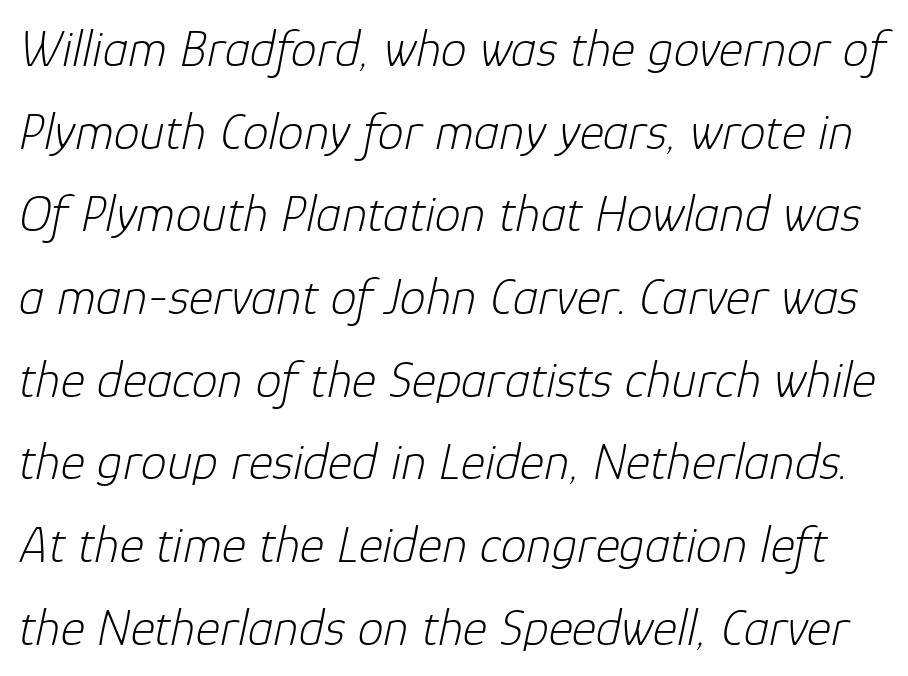
Q: Is the text bold? A: No.
Q: Is the text italic (slanted)? A: Yes, it leans right by about 12 degrees.
Q: Is the text underlined? A: No.
Q: Is the spacing between letters normal or unusually wide? A: Normal.
Q: Is the spacing between lines tight, normal or loose? A: Normal.
Q: Width (condensed, normal, or wide)? A: Normal.
Q: Stroke contrast? A: Low.
Q: x-height? A: Medium.
Q: Monospaced? A: No.
